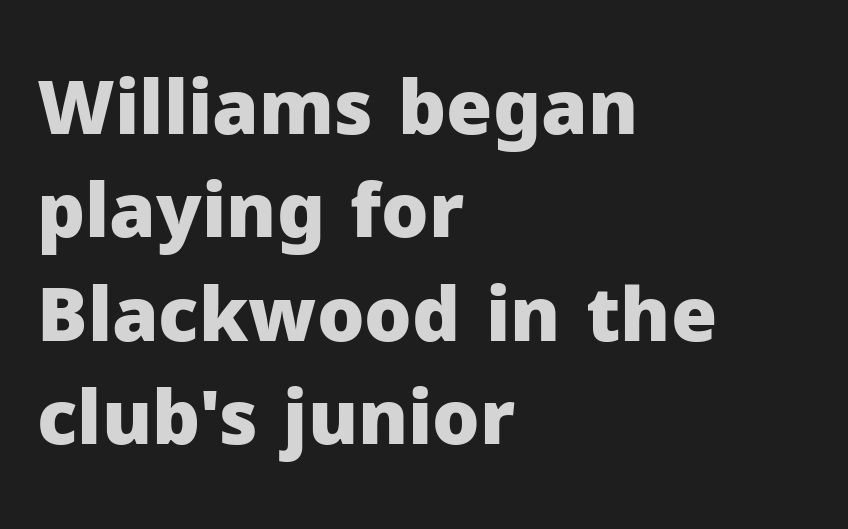
The type family on display is of the sans-serif kind. Note the varied advance widths — an 'i' is clearly narrower than an 'm'. These lines sit exactly where default settings would place them. Horizontally, the lines are justified to the leading edge only. The passage shown has conventional tracking throughout.
